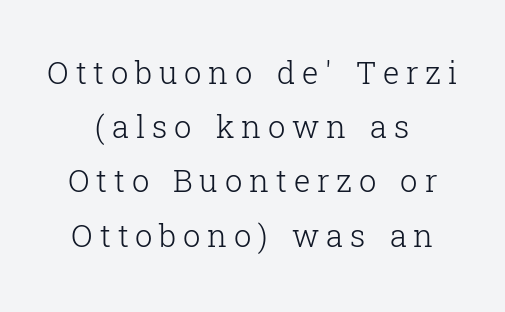
Q: Is the text bold? A: No.
Q: Is the text italic (slanted)? A: No, it is upright.
Q: Is the typeface a serif or a sans-serif typeface? A: Serif.
Q: Is the text underlined? A: No.
Q: How is the paragraph aligned? A: Centered.
Q: Is the spacing between letters normal or unusually wide? A: Unusually wide.
Q: Width (condensed, normal, or wide)? A: Normal.
Q: Stroke contrast? A: Low.
Q: x-height? A: Medium.
Q: Monospaced? A: No.
